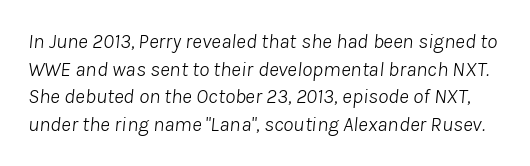
The image shows 21 px text type, italic (leaning right); set normal line spacing (1.32x), normal letter spacing, not underlined.
